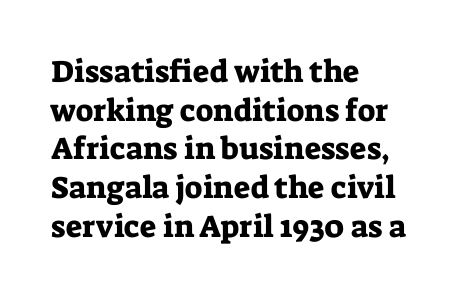
What's the leading like? Ordinary, nothing unusual. The specimen omits any rule beneath the text block's lines. Does the copy run flush right? No — it runs flush left. The axis of the letterforms is exactly vertical. Yep, those are serifs on the letters.
